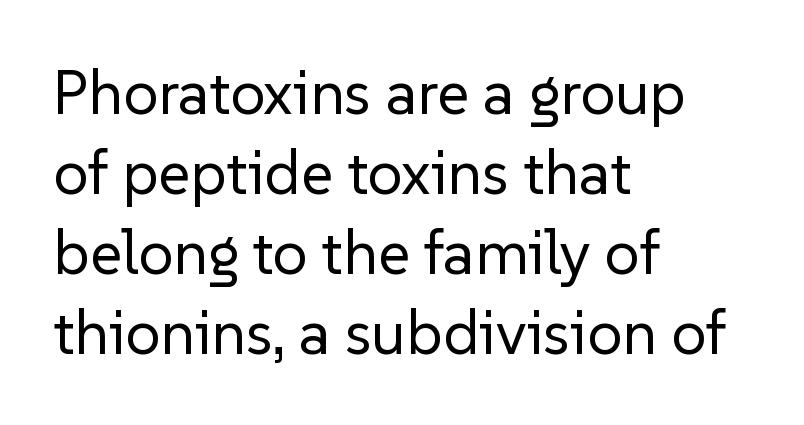
Q: Is the text bold? A: No.
Q: Is the text italic (slanted)? A: No, it is upright.
Q: Is the typeface a serif or a sans-serif typeface? A: Sans-serif.
Q: Is the text underlined? A: No.
Q: How is the paragraph aligned? A: Left-aligned.
Q: Is the spacing between letters normal or unusually wide? A: Normal.
Q: Is the spacing between lines tight, normal or loose? A: Normal.
Q: Width (condensed, normal, or wide)? A: Normal.
Q: Stroke contrast? A: Low.
Q: x-height? A: Medium.
Q: Monospaced? A: No.
